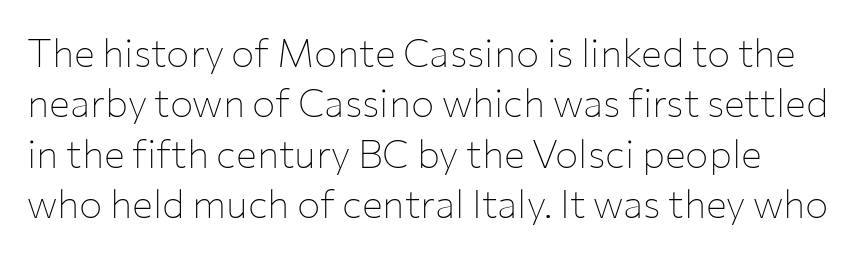
Evenly set lines give the paragraph a standard silhouette. Looks like regular typesetting: each glyph gets only the width it needs. The letters stand upright; this is a roman face. The face used here is a sans, in the tradition of grotesques and geometrics. Glance below the letters and you will spot only blank space.
